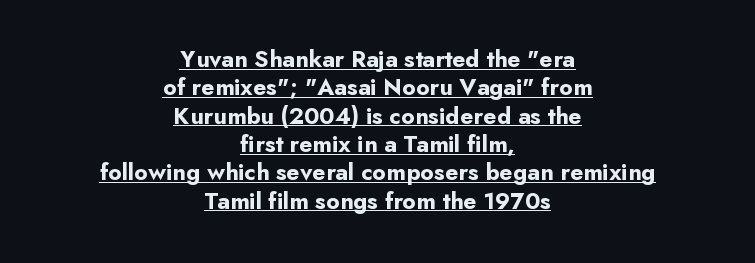
Q: Is the text bold? A: Yes.
Q: Is the text italic (slanted)? A: No, it is upright.
Q: Is the text underlined? A: Yes.
Q: How is the paragraph aligned? A: Centered.
Q: Is the spacing between letters normal or unusually wide? A: Normal.
